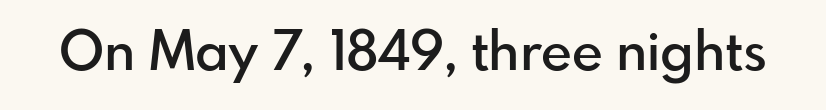
{"serif": "no", "italic": "no", "bold": "semi", "weight": "semibold", "width": "normal", "stroke_contrast": "low", "x_height": "small", "monospaced": "no", "underline": "no", "letter_spacing": "normal", "letter_spacing_em": 0.0, "glyph_px": 54}
